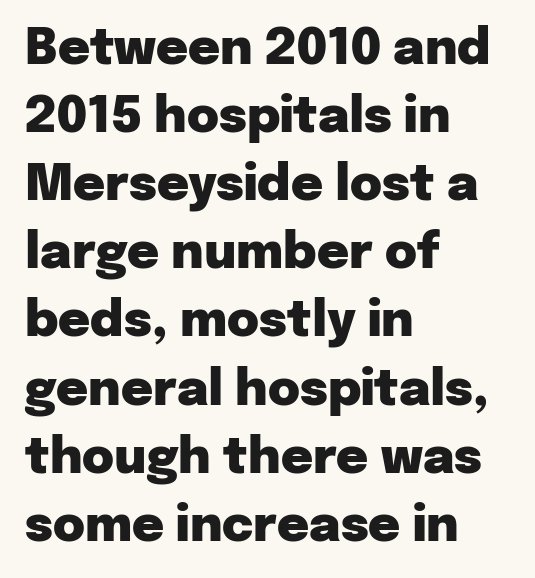
The image shows 49 px heavy sans-serif type, upright; set left-aligned, normal line spacing (1.39x), normal letter spacing, not underlined; low stroke contrast and a medium x-height.
